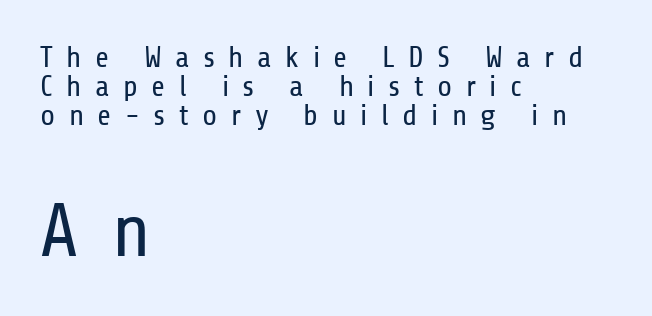
Type size steps up from the first block to the second. Lines of text with bare space underneath. Compared with typical body copy, the letter spacing here is much looser. The block of text is dense from top to bottom, with scant space between rows. Is the type heavy? It reads as light-to-regular instead. These lines are rendered in a variable-pitch font.
